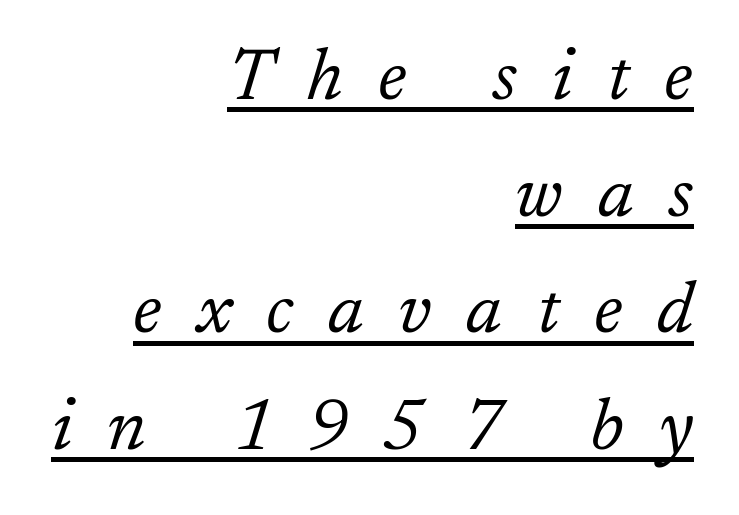
The image shows 72 px light serif type, italic (leaning right); set right-aligned, normal line spacing (1.62x), unusually wide letter spacing (+0.48 em), underlined; low stroke contrast and a medium x-height.
